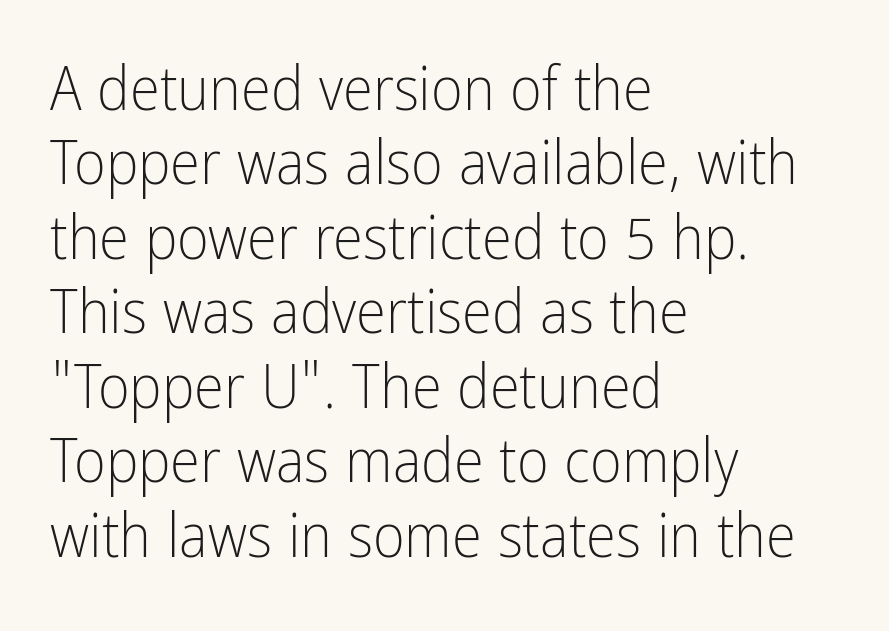
{"serif": "no", "italic": "no", "bold": "no", "weight": "light", "width": "condensed", "stroke_contrast": "low", "x_height": "medium", "monospaced": "no", "underline": "no", "align": "left", "line_spacing_ratio": 1.22, "letter_spacing": "normal", "letter_spacing_em": 0.0, "glyph_px": 61}
